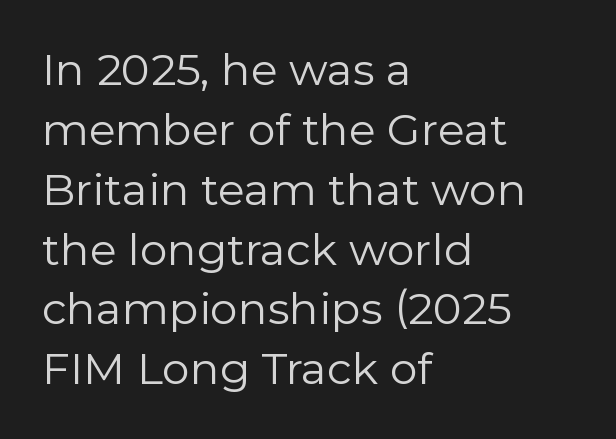
The image shows 44 px regular-weight sans-serif type, upright; set left-aligned, normal line spacing (1.36x), normal letter spacing, not underlined; low stroke contrast and a medium x-height.
